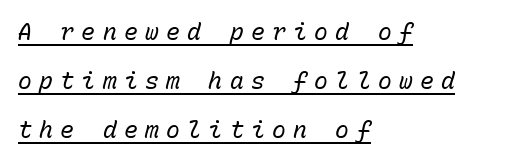
Summary of weight: not heavy and not bold. A classic flush-left, rag-right setting is used for this passage. The type is letterspaced generously, with wide tracking. Quick note: italic. What's the leading like? Stretched, with rows far apart.
